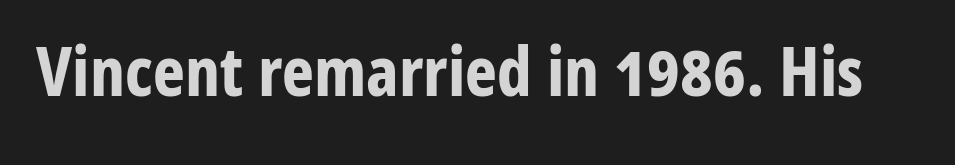
Does extra space separate the letters? No, they use regular spacing. It's the straight-up-and-down kind of type. Emphasis by weight is at full strength: bold. Anything drawn beneath the words? Only blank space.
